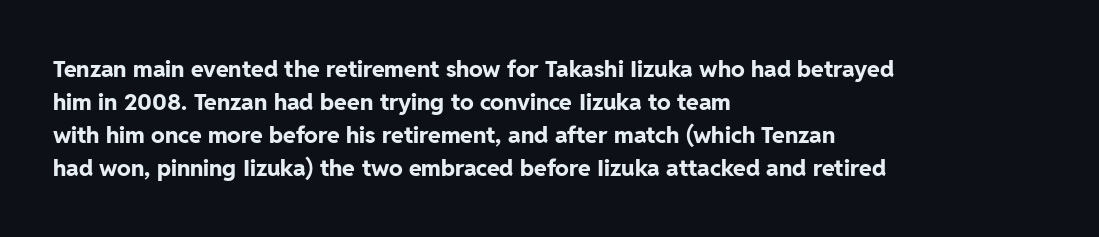
Q: Is the text bold? A: Yes.
Q: Is the text italic (slanted)? A: No, it is upright.
Q: Is the text underlined? A: No.
Q: How is the paragraph aligned? A: Left-aligned.
Q: Is the spacing between letters normal or unusually wide? A: Normal.
Q: Is the spacing between lines tight, normal or loose? A: Normal.
